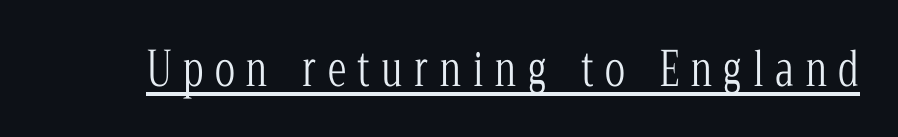
The image shows 47 px light, condensed serif type, upright; set unusually wide letter spacing (+0.24 em), underlined; low stroke contrast and a medium x-height.
